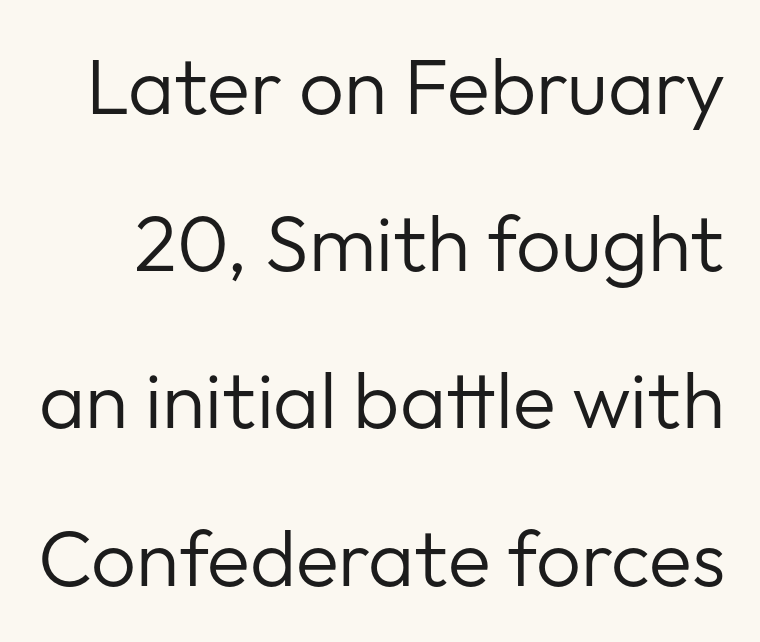
The image shows 79 px regular-weight sans-serif type, upright; set loose line spacing (1.99x), normal letter spacing, not underlined; low stroke contrast and a medium x-height.
